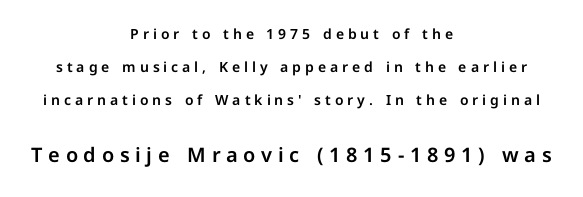
Q: Is the text italic (slanted)? A: No, it is upright.
Q: Is the text underlined? A: No.
Q: How is the paragraph aligned? A: Centered.
Q: Is the spacing between letters normal or unusually wide? A: Unusually wide.
Q: Is the spacing between lines tight, normal or loose? A: Loose.
Q: Which block of text is set in a larger size, the first (top) or the second (bottom)? A: The second (bottom) one.
